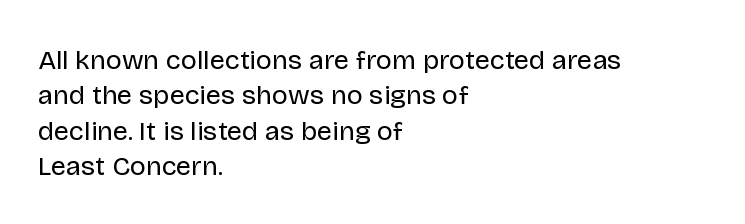
Line beginnings align vertically; line endings do not. The typography opts for an upright posture over an oblique one. Baseline-to-baseline distance is the conventional proportion of letter height. The characters are drawn with everyday or finer stroke widths. Here the glyphs are tracked normally, forming tight word shapes.
